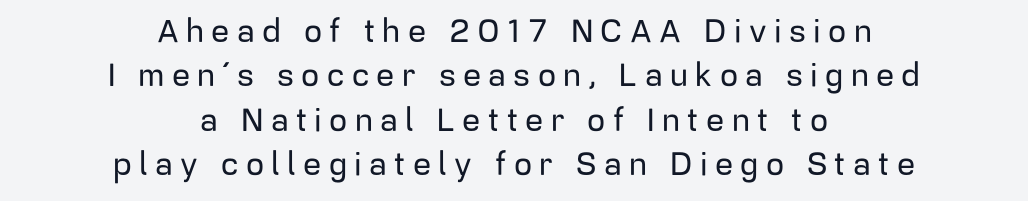
{"serif": "no", "italic": "no", "width": "normal", "stroke_contrast": "low", "x_height": "medium", "monospaced": "no", "underline": "no", "align": "center", "line_spacing": "normal", "line_spacing_ratio": 1.39, "letter_spacing": "wide", "letter_spacing_em": 0.23, "glyph_px": 32}
